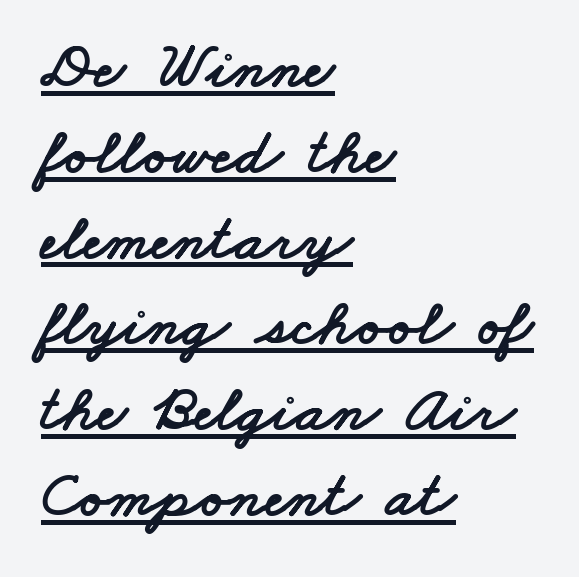
The image shows 65 px wide sans-serif type; set left-aligned, normal line spacing (1.32x), normal letter spacing, underlined; low stroke contrast and a small x-height.
